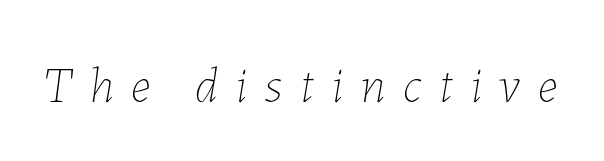
Q: Is the text bold? A: No.
Q: Is the text italic (slanted)? A: Yes, it leans right by about 7 degrees.
Q: Is the text underlined? A: No.
Q: Is the spacing between letters normal or unusually wide? A: Unusually wide.
Q: Width (condensed, normal, or wide)? A: Normal.
Q: Stroke contrast? A: Low.
Q: x-height? A: Medium.
Q: Monospaced? A: No.
